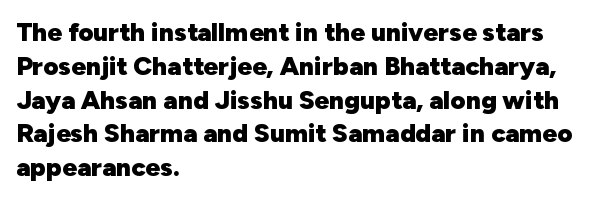
The image shows 26 px bold type, upright; set left-aligned, normal line spacing (1.3x), normal letter spacing, not underlined.
